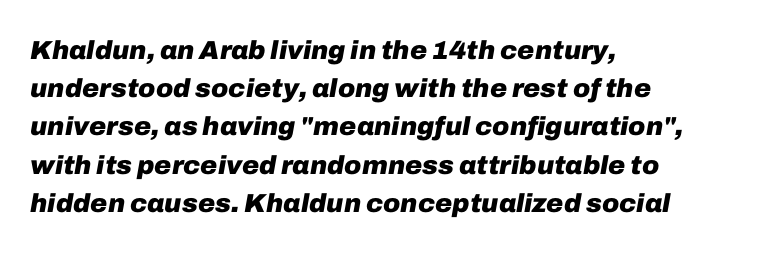
Q: Is the text bold? A: Yes.
Q: Is the text italic (slanted)? A: Yes, it leans right by about 10 degrees.
Q: Is the text underlined? A: No.
Q: How is the paragraph aligned? A: Left-aligned.
Q: Is the spacing between letters normal or unusually wide? A: Normal.
Q: Is the spacing between lines tight, normal or loose? A: Normal.
